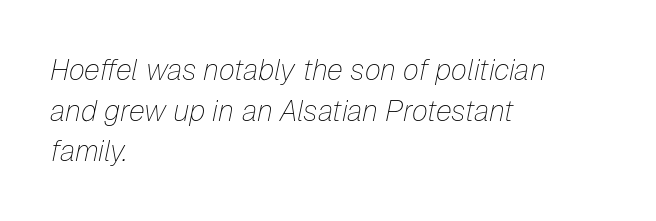
Q: Is the text bold? A: No.
Q: Is the text italic (slanted)? A: Yes, it leans right by about 12 degrees.
Q: Is the text underlined? A: No.
Q: How is the paragraph aligned? A: Left-aligned.
Q: Is the spacing between letters normal or unusually wide? A: Normal.
Q: Is the spacing between lines tight, normal or loose? A: Normal.
Q: Width (condensed, normal, or wide)? A: Normal.
Q: Stroke contrast? A: Low.
Q: x-height? A: Medium.
Q: Monospaced? A: No.
